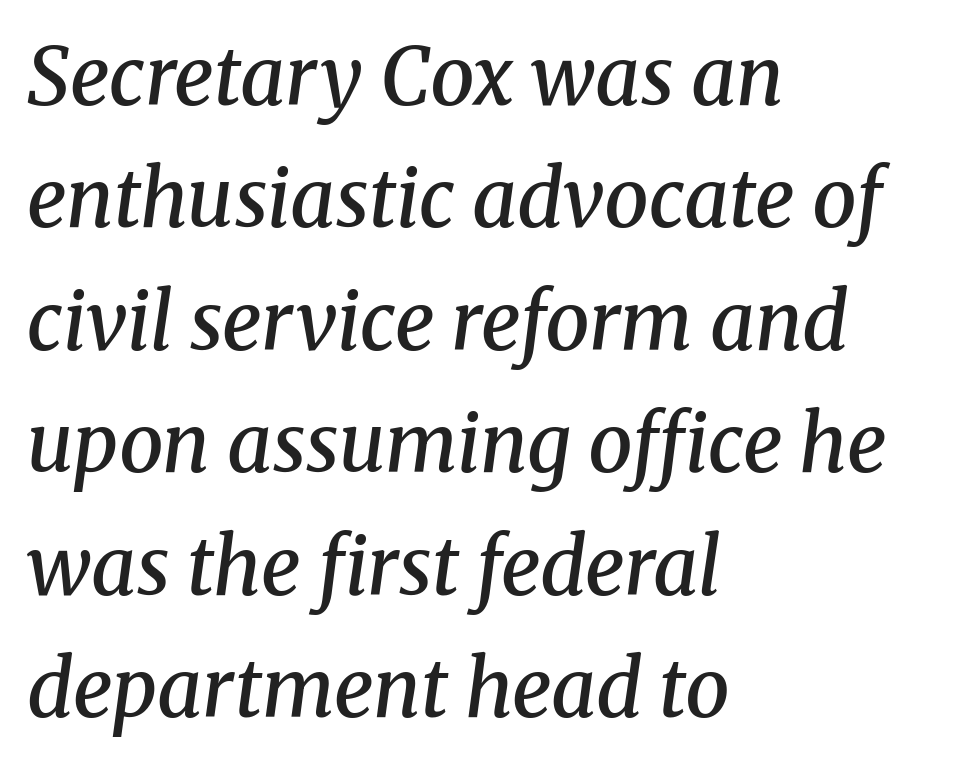
The rendering anchors every line to the left-hand side. Letterform terminals end in serifs throughout the passage. Weight: semibold (demi). Beneath every word, the page is bare. Looks like regular typesetting: each glyph gets only the width it needs. Glyph-to-glyph distance matches everyday printed text.
